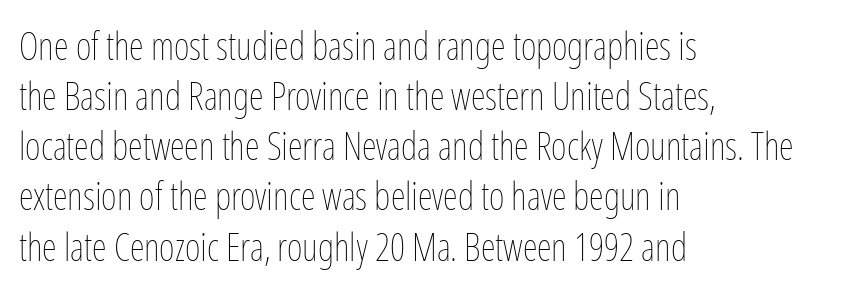
{"italic": "no", "bold": "no", "weight": "thin", "width": "condensed", "stroke_contrast": "low", "x_height": "medium", "monospaced": "no", "underline": "no", "align": "left", "line_spacing": "normal", "line_spacing_ratio": 1.32, "letter_spacing": "normal", "letter_spacing_em": 0.0, "glyph_px": 38}
